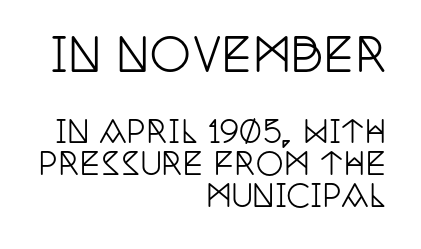
The leading is snug, giving the passage a crowded texture. Typographically, this falls in the serif category. Does extra space separate the letters? No, they use regular spacing. The space directly below the letters is spotless.
